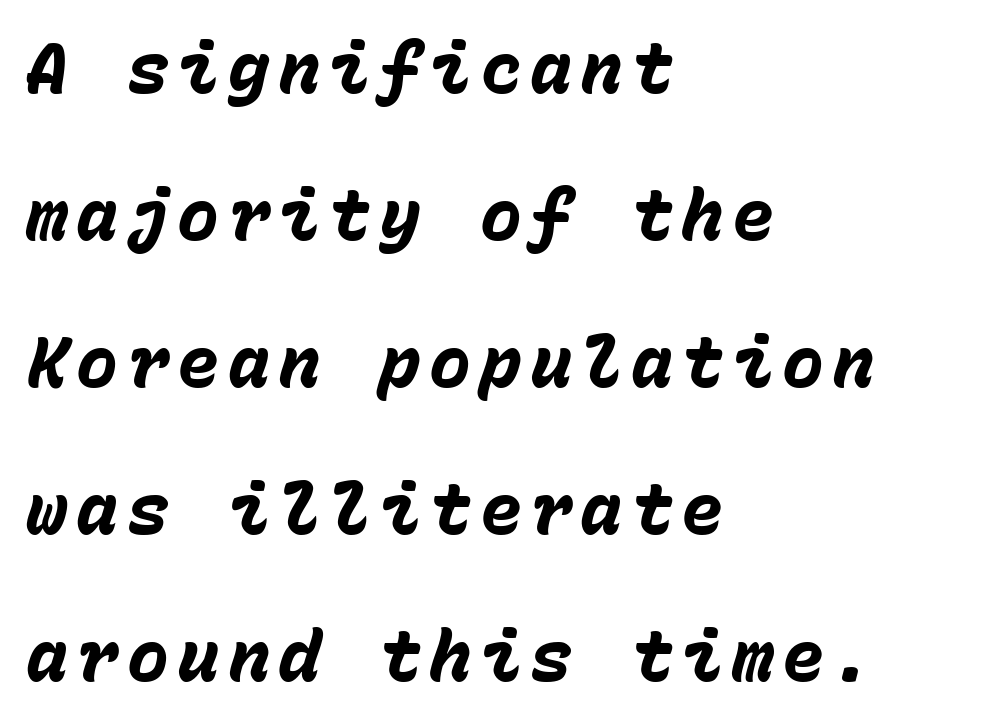
The image shows 70 px heavy type, italic (leaning right), monospaced; set left-aligned, loose line spacing (2.1x), not underlined; low stroke contrast and a medium x-height.
